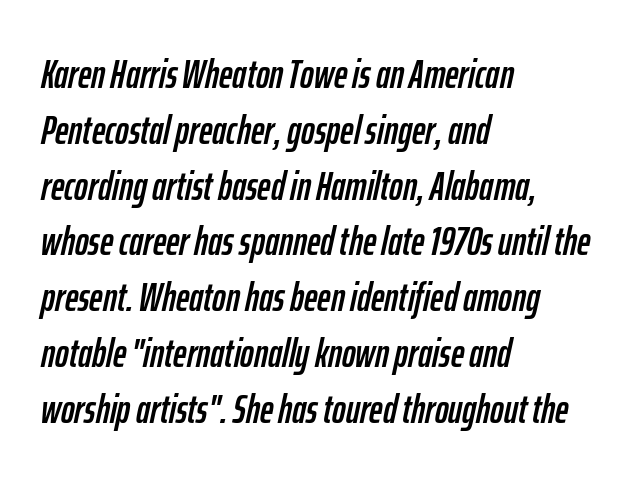
In terms of posture, this sample is oblique. Vertical spacing — default. The letters sit at their default tracking, neither squeezed nor spread. Check under the words: just untouched page. Looks like regular typesetting: each glyph gets only the width it needs. This sample is left-justified, so line endings fall wherever the words run out.
